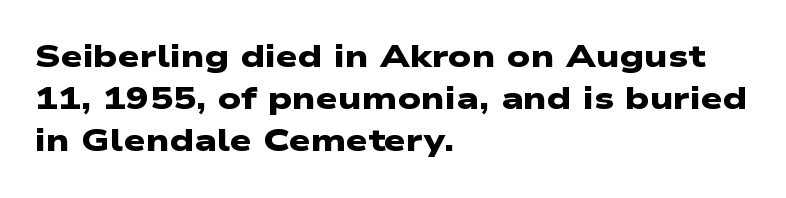
The image shows 31 px heavy, wide sans-serif type; set left-aligned, normal line spacing (1.36x), normal letter spacing, not underlined; low stroke contrast and a medium x-height.
